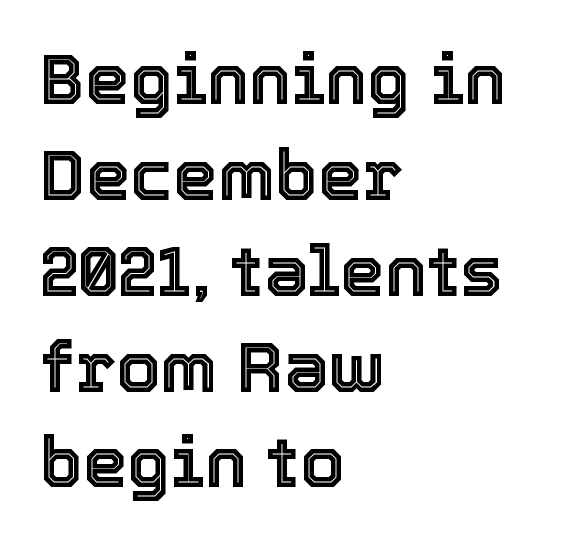
Q: Is the text italic (slanted)? A: No, it is upright.
Q: Is the text underlined? A: No.
Q: How is the paragraph aligned? A: Left-aligned.
Q: Is the spacing between letters normal or unusually wide? A: Normal.
Q: Is the spacing between lines tight, normal or loose? A: Normal.
Q: Width (condensed, normal, or wide)? A: Normal.
Q: x-height? A: Medium.
Q: Monospaced? A: No.
